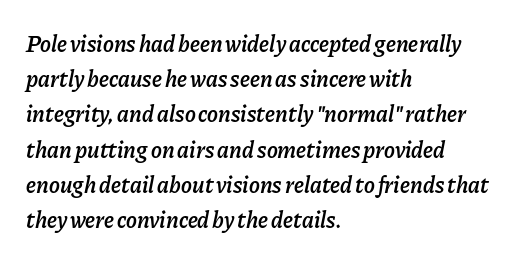
Q: Is the text bold? A: Semi-bold.
Q: Is the text italic (slanted)? A: Yes, it leans right by about 11 degrees.
Q: Is the text underlined? A: No.
Q: How is the paragraph aligned? A: Left-aligned.
Q: Is the spacing between letters normal or unusually wide? A: Normal.
Q: Is the spacing between lines tight, normal or loose? A: Normal.
